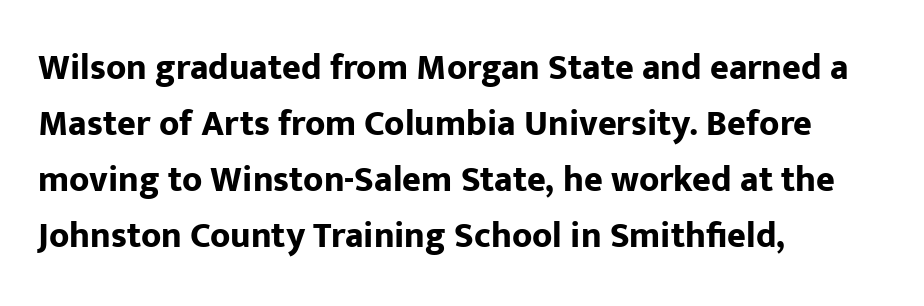
Q: Is the text bold? A: Yes.
Q: Is the text italic (slanted)? A: No, it is upright.
Q: Is the typeface a serif or a sans-serif typeface? A: Sans-serif.
Q: Is the text underlined? A: No.
Q: How is the paragraph aligned? A: Left-aligned.
Q: Is the spacing between letters normal or unusually wide? A: Normal.
Q: Is the spacing between lines tight, normal or loose? A: Normal.
Q: Width (condensed, normal, or wide)? A: Normal.
Q: Stroke contrast? A: Low.
Q: x-height? A: Medium.
Q: Monospaced? A: No.
